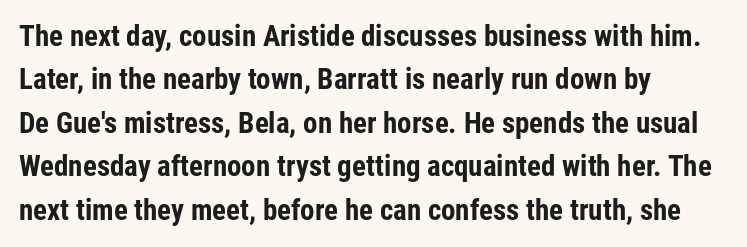
Posture: vertical. Each letter's strokes conclude bluntly, with no projecting serifs. The rendering uses a bold face; every stroke is thick and dark. Reading down the block, your eye returns to a fixed left position each line. Varying glyph widths throughout — classic text-font behaviour.
